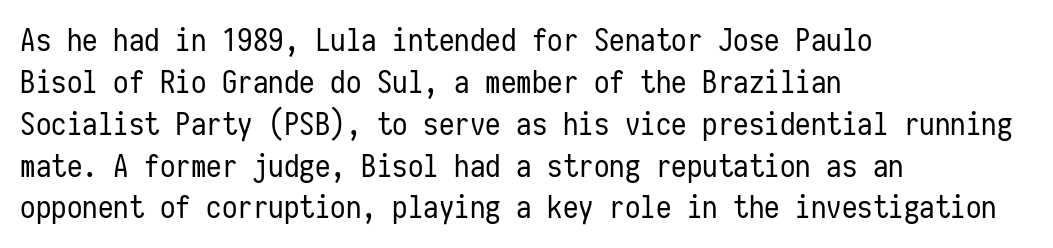
The image shows 31 px regular-weight, condensed sans-serif type, upright, monospaced; set left-aligned, normal line spacing (1.35x), normal letter spacing, not underlined; low stroke contrast and a medium x-height.
